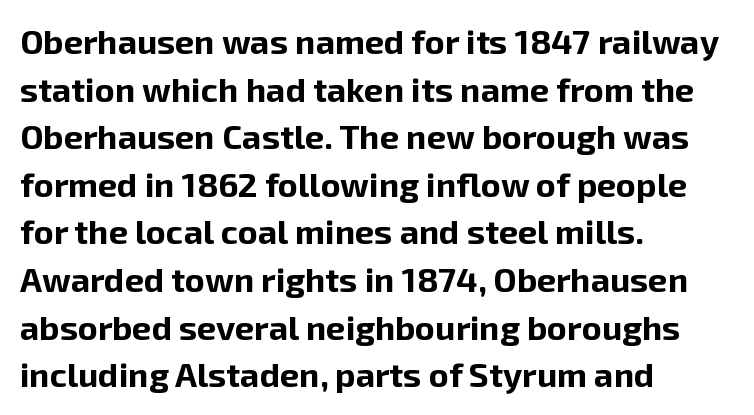
{"serif": "no", "italic": "no", "bold": "yes", "weight": "bold", "width": "normal", "stroke_contrast": "low", "x_height": "medium", "monospaced": "no", "underline": "no", "align": "left", "line_spacing": "normal", "line_spacing_ratio": 1.4, "letter_spacing": "normal", "letter_spacing_em": 0.0, "glyph_px": 34}
